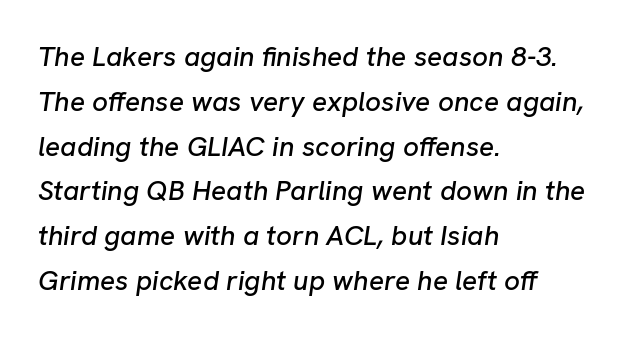
{"italic": "yes", "lean": "right", "slant_degrees": 8, "width": "normal", "stroke_contrast": "low", "x_height": "medium", "monospaced": "no", "underline": "no", "align": "left", "line_spacing": "normal", "line_spacing_ratio": 1.6, "letter_spacing": "normal", "letter_spacing_em": 0.0, "glyph_px": 28}
